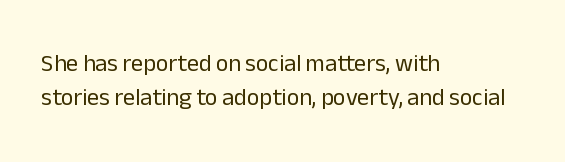
Just letters on the line, the space beneath them empty. The lines sit at an ordinary, default distance from one another. Reading down the block, your eye returns to a fixed left position each line. Think standard paragraph weight, or any step lighter than that.
